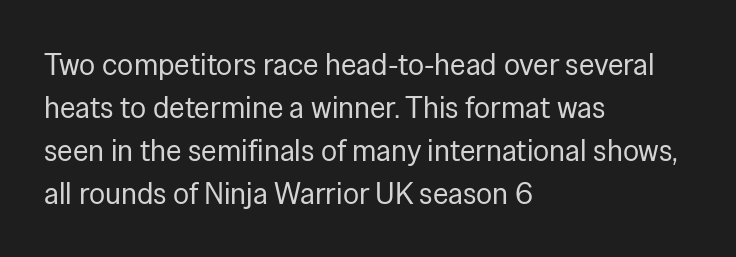
The image shows 30 px regular-weight sans-serif type, upright; set left-aligned, normal line spacing (1.43x), normal letter spacing, not underlined; low stroke contrast and a medium x-height.
